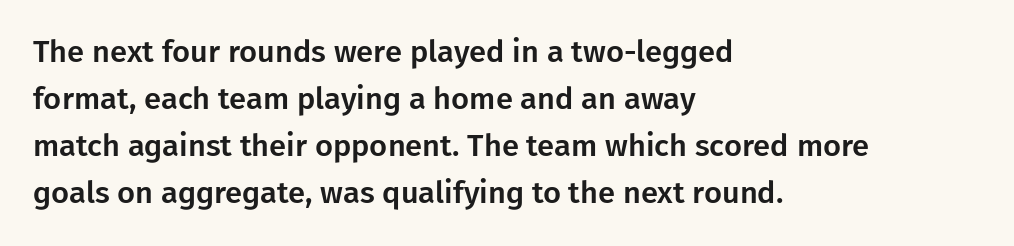
Notice how the stems are strictly vertical — no italics here. Nope, no serifs anywhere on these letters. The rows are spaced the way most documents space them. Glyph-to-glyph distance matches everyday printed text. The face used here is proportionally spaced, like ordinary book or web type.
